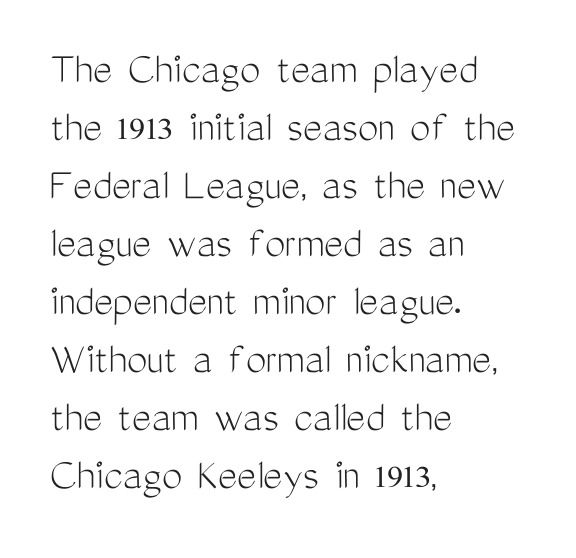
The image shows 46 px light, condensed sans-serif type, upright; set left-aligned, normal line spacing (1.26x), normal letter spacing, not underlined; medium stroke contrast and a medium x-height.
